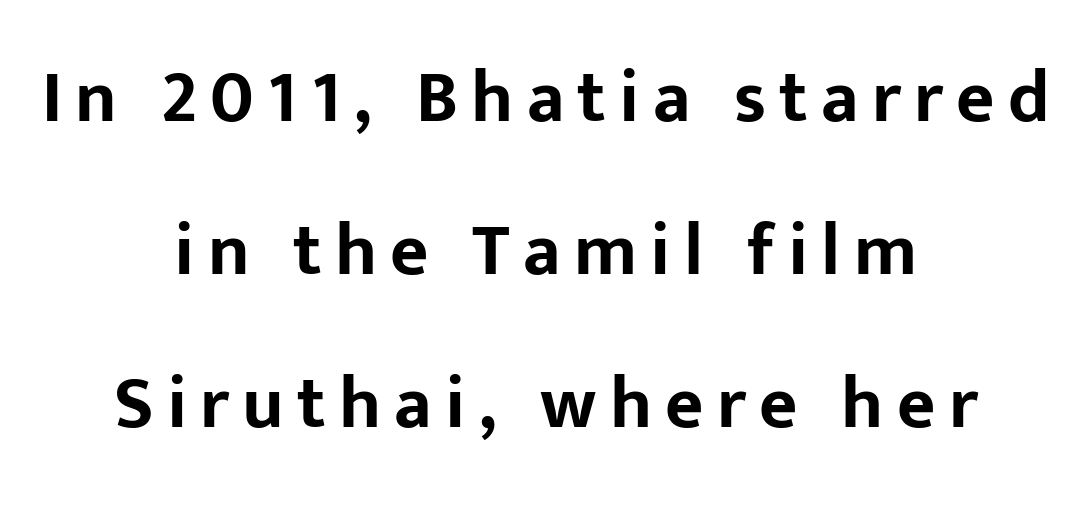
The image shows 74 px bold sans-serif type, upright; set centered, loose line spacing (2.07x), not underlined; low stroke contrast and a medium x-height.
